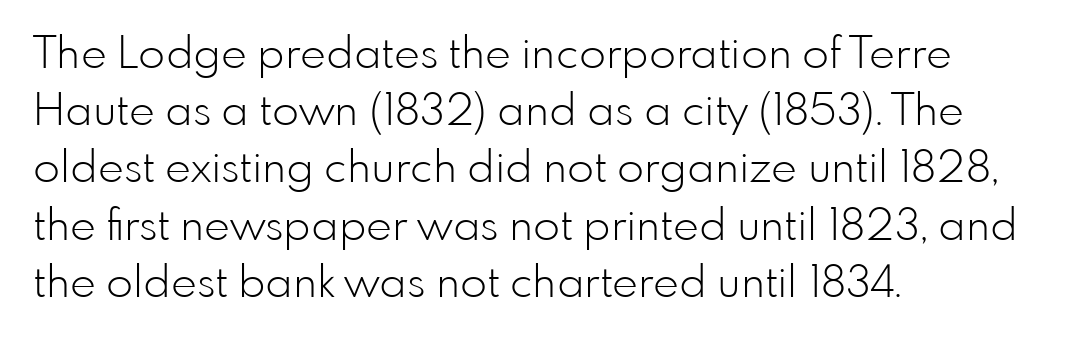
Beneath every word, the page is bare. Horizontal alignment here is leftward, the default for most running prose. Nobody touched the tracking dial on this one. Compared with typical paragraphs, the rows here are spaced about the same. You could not count columns in this text — the font is proportionally spaced.
